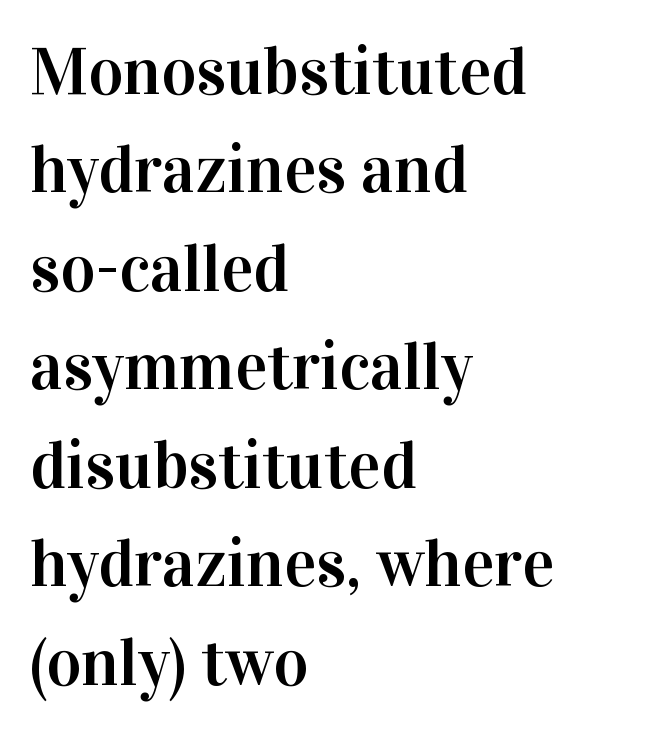
Q: Is the text italic (slanted)? A: No, it is upright.
Q: Is the typeface a serif or a sans-serif typeface? A: Serif.
Q: Is the text underlined? A: No.
Q: How is the paragraph aligned? A: Left-aligned.
Q: Is the spacing between letters normal or unusually wide? A: Normal.
Q: Is the spacing between lines tight, normal or loose? A: Normal.
Q: Width (condensed, normal, or wide)? A: Normal.
Q: Stroke contrast? A: High.
Q: x-height? A: Medium.
Q: Monospaced? A: No.
